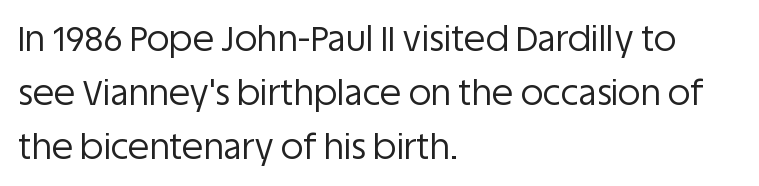
Q: Is the text bold? A: No.
Q: Is the text italic (slanted)? A: No, it is upright.
Q: Is the typeface a serif or a sans-serif typeface? A: Sans-serif.
Q: Is the text underlined? A: No.
Q: How is the paragraph aligned? A: Left-aligned.
Q: Is the spacing between letters normal or unusually wide? A: Normal.
Q: Is the spacing between lines tight, normal or loose? A: Normal.
Q: Width (condensed, normal, or wide)? A: Normal.
Q: Stroke contrast? A: Low.
Q: x-height? A: Large.
Q: Monospaced? A: No.
